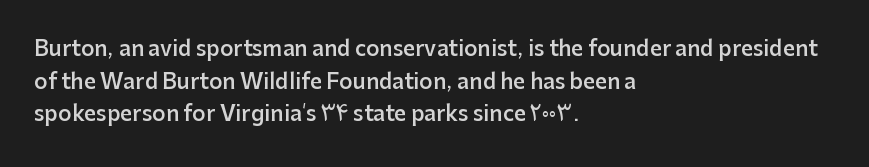
Decoration check: the copy has no underline. If you drew a ruler down the left edge, every line would touch it. How would I describe the line gaps? Plain and ordinary. The characters look somewhat weighty, a semibold short of true bold. Ordinary non-slanted type is in use.
